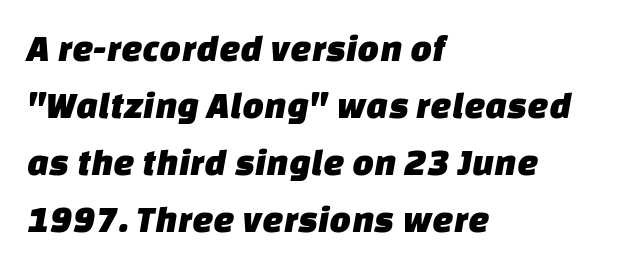
How are the letters spaced? Ordinarily, with no added tracking. Looks like regular typesetting: each glyph gets only the width it needs. Compared with typical paragraphs, the rows here are spaced about the same. These lines are set flush left with a ragged right edge. The strip under each line holds only bare page. No feet cap the strokes, marking this as sans-serif type.
